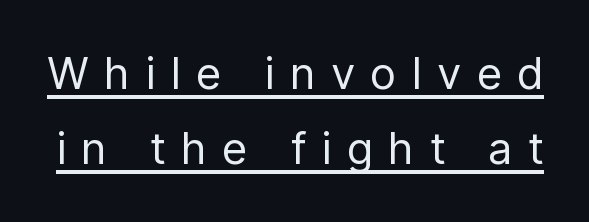
The line texture is sparse and dotted thanks to wide tracking. Weight: in the light-to-regular range. Stroke terminals: plain, sans-serif. Caption: lettering with a line underneath.
